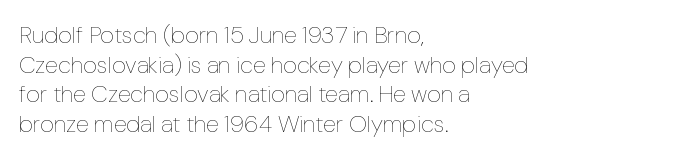
{"italic": "no", "bold": "no", "underline": "no", "align": "left", "line_spacing_ratio": 1.23, "letter_spacing": "normal", "letter_spacing_em": 0.0, "glyph_px": 24}
